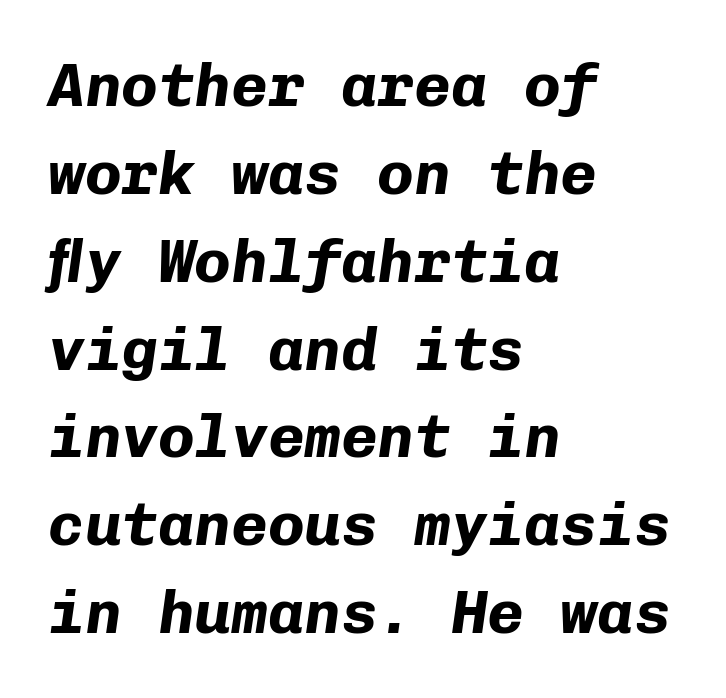
Q: Is the text bold? A: Yes.
Q: Is the text italic (slanted)? A: Yes, it leans right by about 8 degrees.
Q: Is the text underlined? A: No.
Q: How is the paragraph aligned? A: Left-aligned.
Q: Is the spacing between letters normal or unusually wide? A: Normal.
Q: Is the spacing between lines tight, normal or loose? A: Normal.
Q: Width (condensed, normal, or wide)? A: Normal.
Q: Stroke contrast? A: Low.
Q: x-height? A: Medium.
Q: Monospaced? A: Yes.
